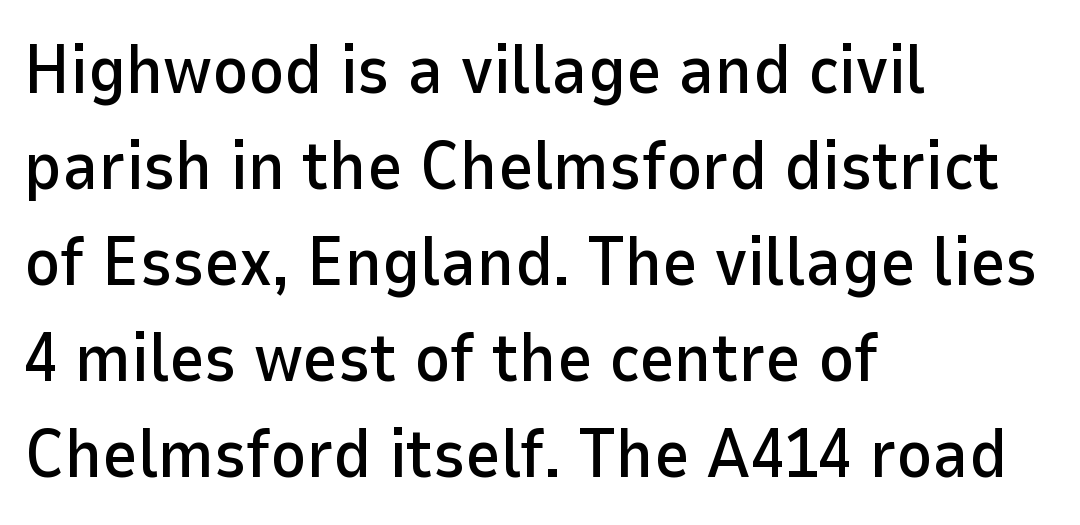
Q: Is the text italic (slanted)? A: No, it is upright.
Q: Is the typeface a serif or a sans-serif typeface? A: Sans-serif.
Q: Is the text underlined? A: No.
Q: How is the paragraph aligned? A: Left-aligned.
Q: Is the spacing between letters normal or unusually wide? A: Normal.
Q: Is the spacing between lines tight, normal or loose? A: Normal.
Q: Width (condensed, normal, or wide)? A: Normal.
Q: Stroke contrast? A: Low.
Q: x-height? A: Medium.
Q: Monospaced? A: No.
